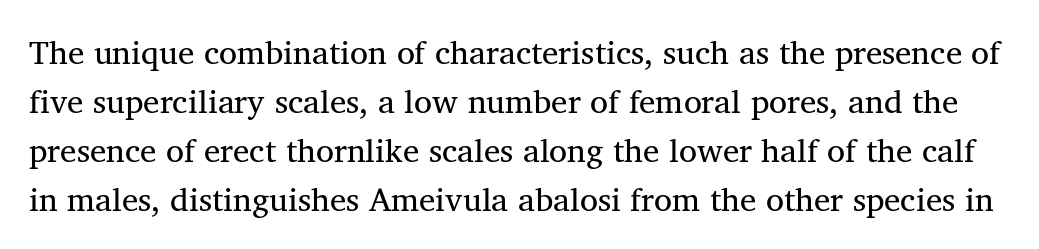
The type sits square on the baseline with zero lean. Observe the ordinary spacing: letters are neighbours, not strangers. The zone under the glyphs is completely vacant. The rows are spaced the way most documents space them. Classification — serif. The weight would be labelled regular, book, light, or lighter still.
